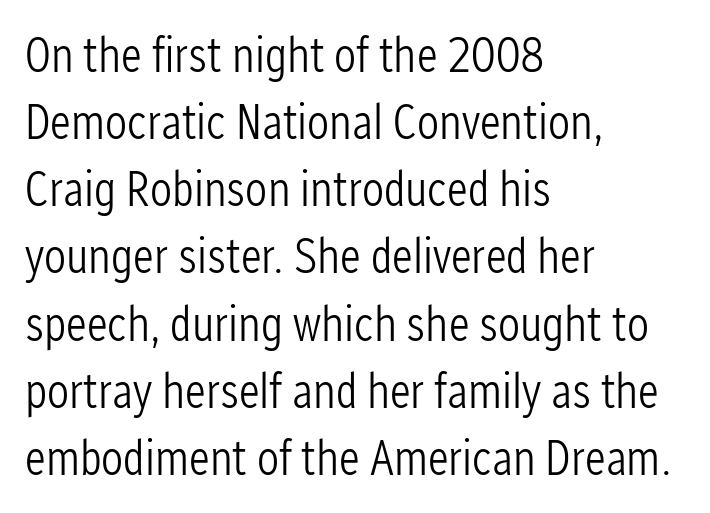
Line spacing here is normal. Look at the tracking — it's just the regular setting, nothing added. Here the designer chose a conventional face with non-uniform glyph widths. Font category for this specimen: sans-serif. Which margin do the lines hug? The left one — the right edge is uneven. These lines were composed using upright roman letters.
